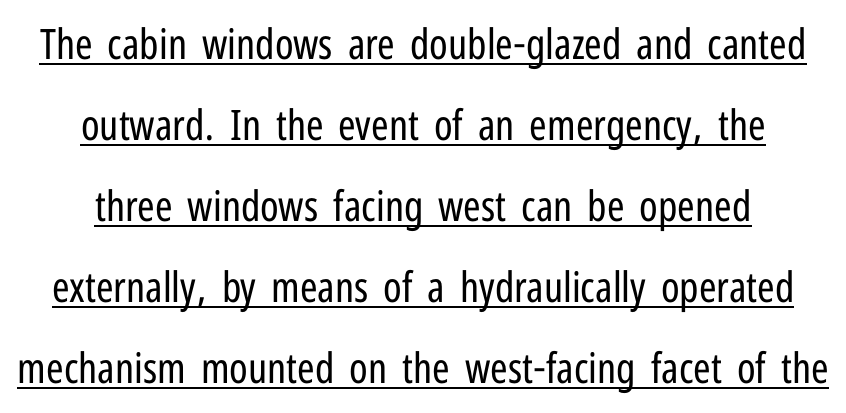
Every row of glyphs is offset so its center matches the block's center. The lettering holds an erect, upright posture throughout. Somebody hit Ctrl+U on this one — the words are underlined. The characters are drawn with everyday or finer stroke widths.
